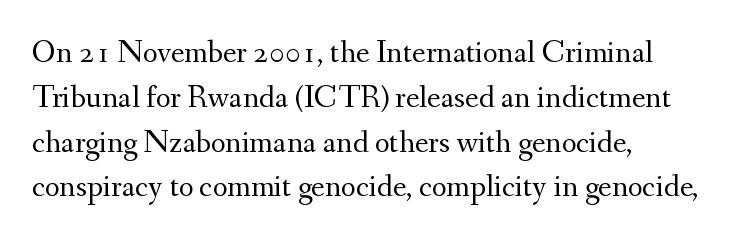
The image shows 32 px regular-weight serif type, upright; set left-aligned, normal line spacing (1.4x), normal letter spacing, not underlined; medium stroke contrast and a small x-height.
